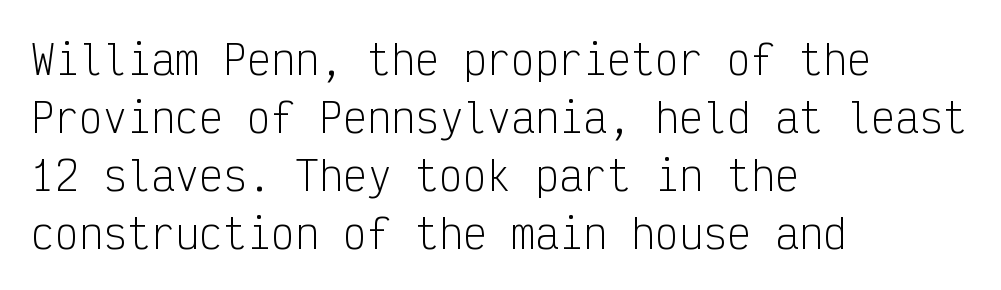
{"serif": "no", "italic": "no", "bold": "no", "weight": "light", "width": "condensed", "stroke_contrast": "low", "x_height": "medium", "monospaced": "yes", "underline": "no", "align": "left", "line_spacing": "normal", "line_spacing_ratio": 1.45, "letter_spacing": "normal", "letter_spacing_em": 0.0, "glyph_px": 40}
